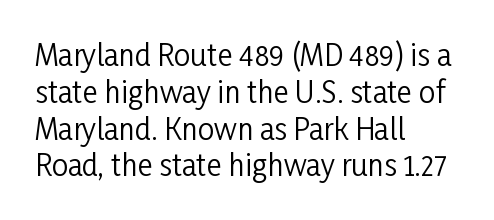
The image shows 29 px regular-weight, condensed sans-serif type, upright; set left-aligned, normal line spacing (1.27x), normal letter spacing, not underlined; low stroke contrast and a medium x-height.
